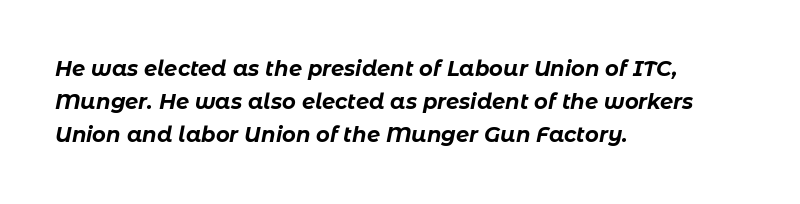
The image shows 21 px bold type, italic (leaning right); set left-aligned, normal line spacing (1.58x), normal letter spacing, not underlined.
